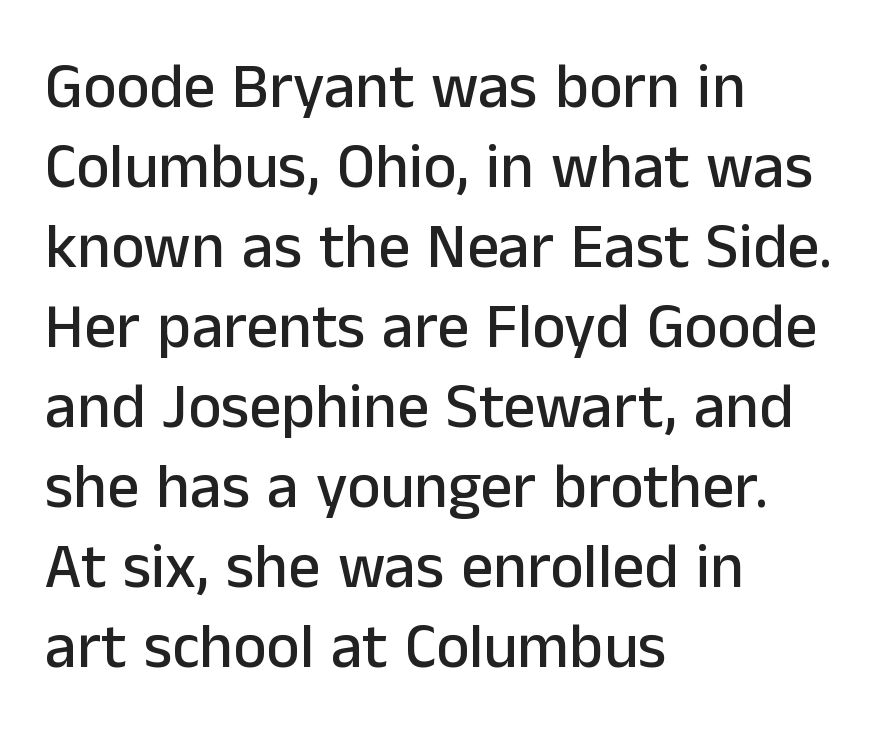
Q: Is the text italic (slanted)? A: No, it is upright.
Q: Is the typeface a serif or a sans-serif typeface? A: Sans-serif.
Q: Is the text underlined? A: No.
Q: How is the paragraph aligned? A: Left-aligned.
Q: Is the spacing between letters normal or unusually wide? A: Normal.
Q: Is the spacing between lines tight, normal or loose? A: Normal.
Q: Width (condensed, normal, or wide)? A: Normal.
Q: Stroke contrast? A: Low.
Q: x-height? A: Medium.
Q: Monospaced? A: No.
